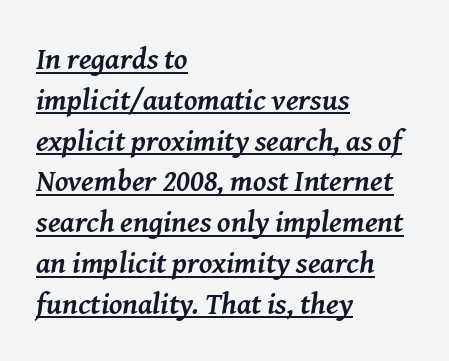
Q: Is the text bold? A: Yes.
Q: Is the text italic (slanted)? A: Yes, it leans right by about 8 degrees.
Q: Is the typeface a serif or a sans-serif typeface? A: Serif.
Q: Is the text underlined? A: Yes.
Q: How is the paragraph aligned? A: Left-aligned.
Q: Is the spacing between letters normal or unusually wide? A: Normal.
Q: Is the spacing between lines tight, normal or loose? A: Normal.
Q: Width (condensed, normal, or wide)? A: Normal.
Q: Stroke contrast? A: Medium.
Q: x-height? A: Medium.
Q: Monospaced? A: No.
